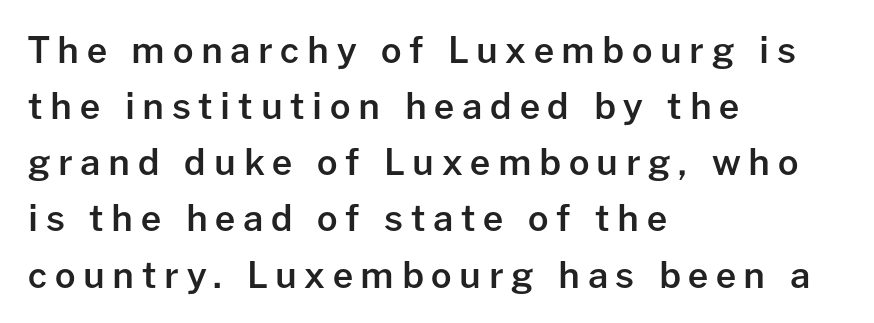
Q: Is the text bold? A: Semi-bold.
Q: Is the text italic (slanted)? A: No, it is upright.
Q: Is the typeface a serif or a sans-serif typeface? A: Sans-serif.
Q: Is the text underlined? A: No.
Q: How is the paragraph aligned? A: Left-aligned.
Q: Is the spacing between letters normal or unusually wide? A: Unusually wide.
Q: Is the spacing between lines tight, normal or loose? A: Normal.
Q: Width (condensed, normal, or wide)? A: Normal.
Q: Stroke contrast? A: Low.
Q: x-height? A: Medium.
Q: Monospaced? A: No.
